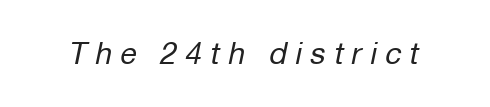
{"italic": "yes", "lean": "right", "slant_degrees": 12, "bold": "no", "weight": "regular", "width": "normal", "stroke_contrast": "low", "x_height": "medium", "monospaced": "no", "underline": "no", "letter_spacing": "wide", "letter_spacing_em": 0.28, "glyph_px": 30}
